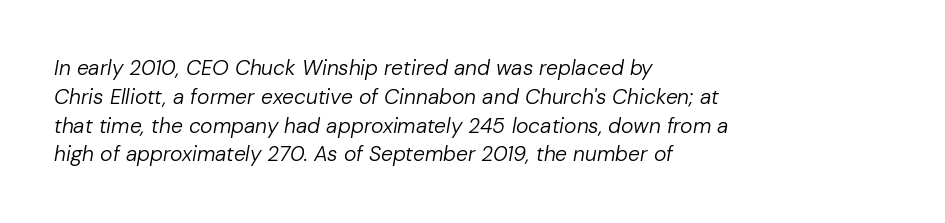
{"italic": "yes", "lean": "right", "slant_degrees": 10, "bold": "no", "underline": "no", "align": "left", "line_spacing": "normal", "line_spacing_ratio": 1.37, "letter_spacing": "normal", "letter_spacing_em": 0.0, "glyph_px": 21}
